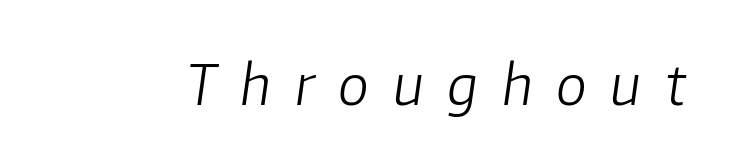
{"italic": "yes", "lean": "right", "slant_degrees": 8, "bold": "no", "weight": "light", "width": "normal", "stroke_contrast": "low", "x_height": "medium", "monospaced": "no", "underline": "no", "letter_spacing": "wide", "letter_spacing_em": 0.44, "glyph_px": 55}
